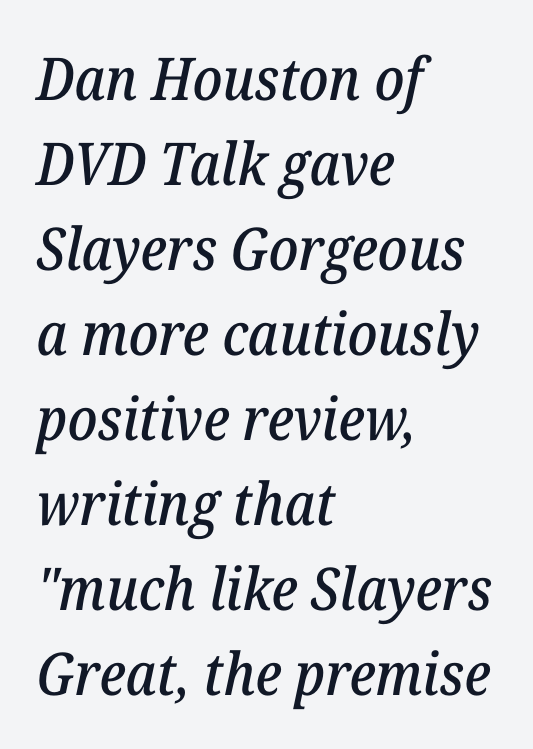
The image shows 59 px serif type, italic (leaning right); set left-aligned, normal line spacing (1.44x), normal letter spacing, not underlined; low stroke contrast and a medium x-height.
